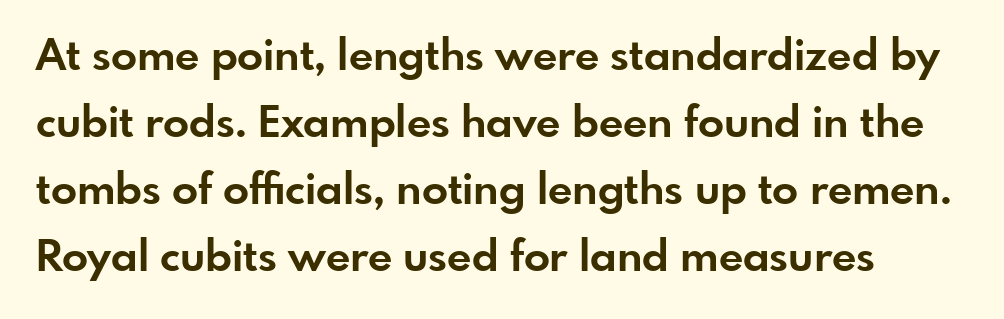
These lines stack with their left ends in a neat column. Posture: upright roman. The rendering uses a bold face; every stroke is thick and dark. The horizontal fit of the characters is conventional and even.
